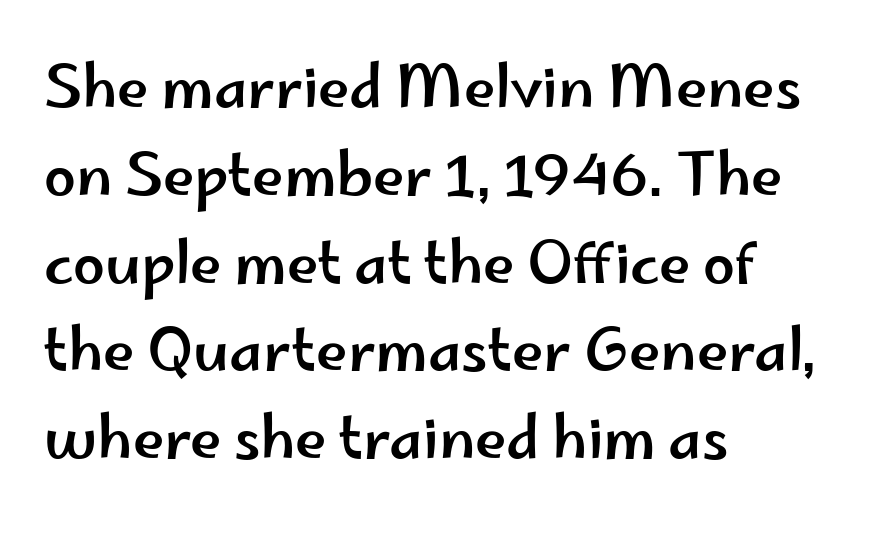
The image shows 57 px wide sans-serif type, upright; set left-aligned, normal line spacing (1.54x), normal letter spacing, not underlined; low stroke contrast and a small x-height.
